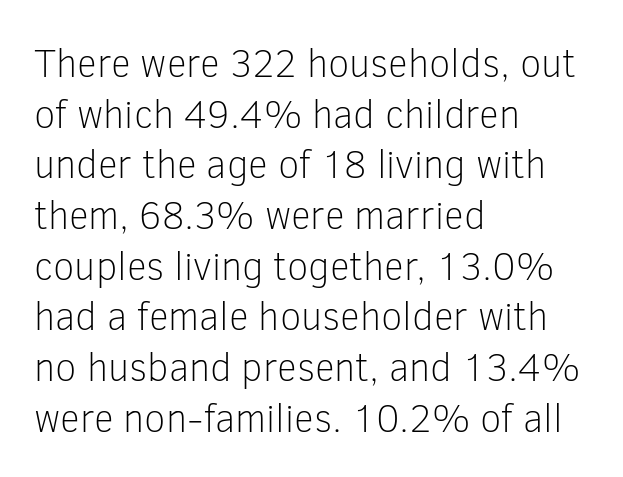
{"serif": "no", "italic": "no", "bold": "no", "weight": "light", "width": "normal", "stroke_contrast": "low", "x_height": "medium", "monospaced": "no", "underline": "no", "align": "left", "line_spacing": "normal", "line_spacing_ratio": 1.3, "letter_spacing": "normal", "letter_spacing_em": 0.0, "glyph_px": 39}
